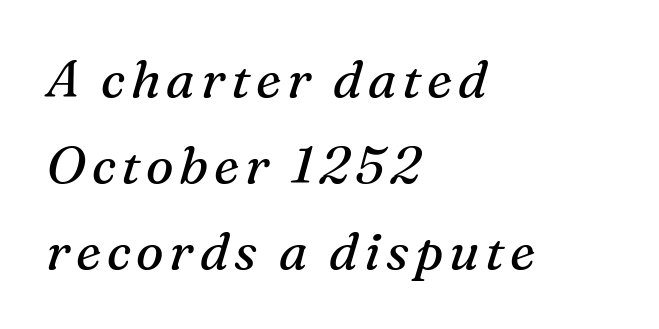
The image shows 52 px regular-weight serif type, italic (leaning right); set left-aligned, normal line spacing (1.65x), not underlined; medium stroke contrast and a medium x-height.
